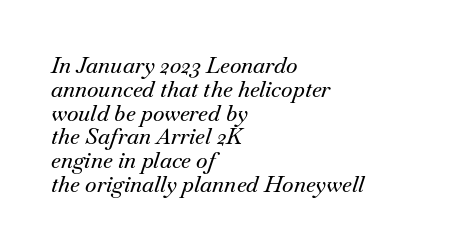
Is the letter spacing exaggerated? No — it looks like the ordinary default. This block would grow much taller if given ordinary leading; it's compressed now. Line beginnings align vertically; line endings do not. You can tell it's italic because the verticals aren't actually vertical. Glance below the letters and you will spot only blank space.
